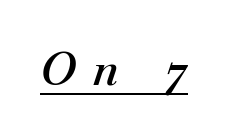
The image shows 45 px semibold type, italic (leaning right); set unusually wide letter spacing (+0.4 em), underlined; medium stroke contrast and a small x-height.
